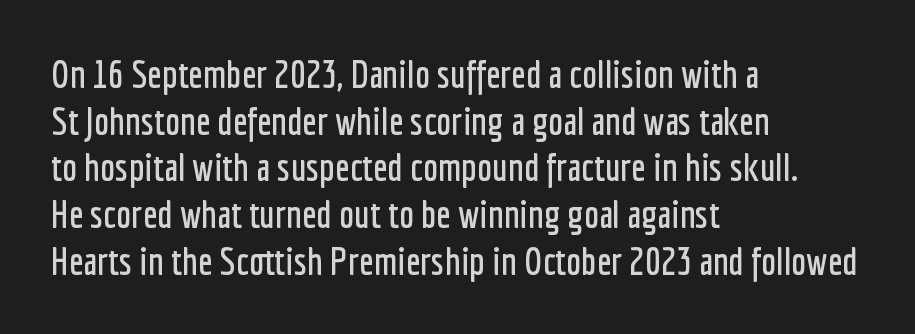
The image shows 38 px condensed sans-serif type, upright; set left-aligned, line spacing 1.23x, normal letter spacing, not underlined; low stroke contrast and a medium x-height.
